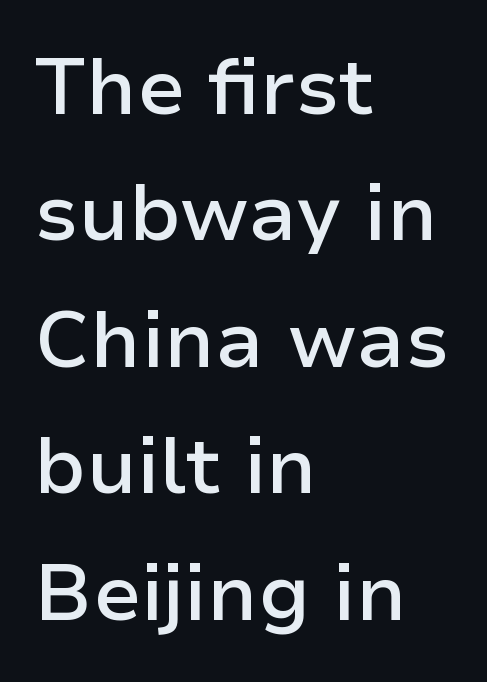
Each line starts at the same left margin while the right side varies. What stands out about the letter spacing? Nothing — it is the standard amount. Reading down the column, the eye jumps a familiar distance to each next line. A roman cut, with each character standing at attention. Spacing verdict: proportional, widths tailored to each character.
